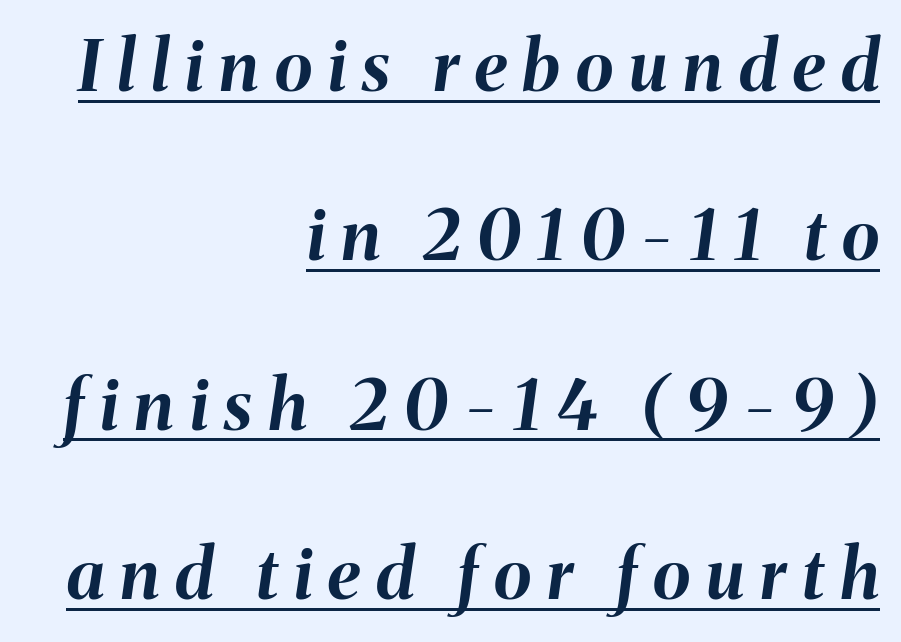
Here the designer chose a conventional face with non-uniform glyph widths. Words appear elongated and porous because spacing is wide. The rag falls on the left side of this text block. Heavy, bold letterforms. A great deal of white space separates one row of letters from the next.
